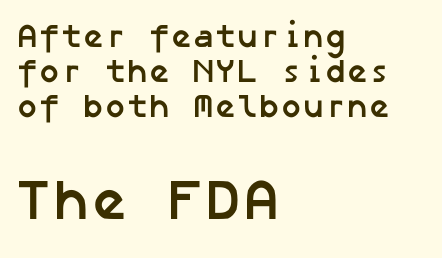
Q: Is the text bold? A: Yes.
Q: Is the typeface a serif or a sans-serif typeface? A: Sans-serif.
Q: Is the text underlined? A: No.
Q: How is the paragraph aligned? A: Left-aligned.
Q: Is the spacing between letters normal or unusually wide? A: Normal.
Q: Is the spacing between lines tight, normal or loose? A: Tight.
Q: Which block of text is set in a larger size, the first (top) or the second (bottom)? A: The second (bottom) one.
Q: Width (condensed, normal, or wide)? A: Normal.
Q: Stroke contrast? A: Low.
Q: x-height? A: Medium.
